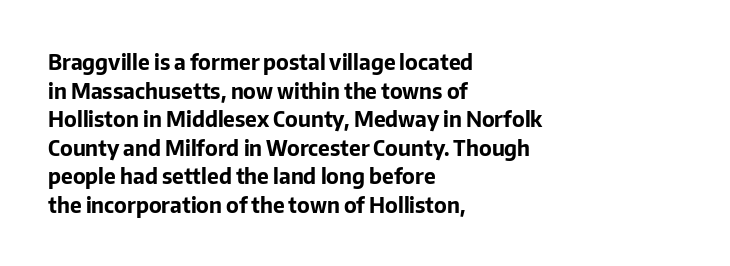
Q: Is the text bold? A: Yes.
Q: Is the text italic (slanted)? A: No, it is upright.
Q: Is the text underlined? A: No.
Q: How is the paragraph aligned? A: Left-aligned.
Q: Is the spacing between letters normal or unusually wide? A: Normal.
Q: Is the spacing between lines tight, normal or loose? A: Normal.
